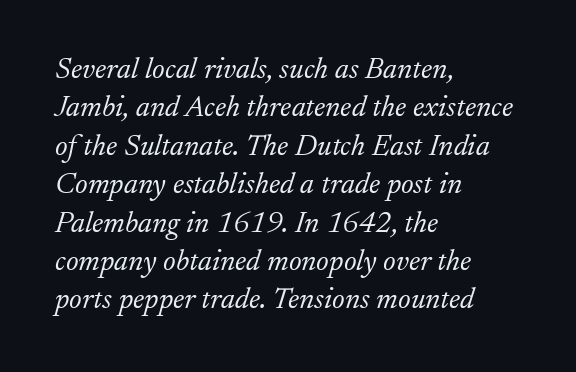
Look at the tracking — it's just the regular setting, nothing added. These lines sit exactly where default settings would place them. The rendering shows small feet on the letterforms — a serif design. Vertical stems look standard width or narrower in stroke. In terms of posture, this sample is oblique. Character widths vary here, with narrow letters taking less room than wide ones.
